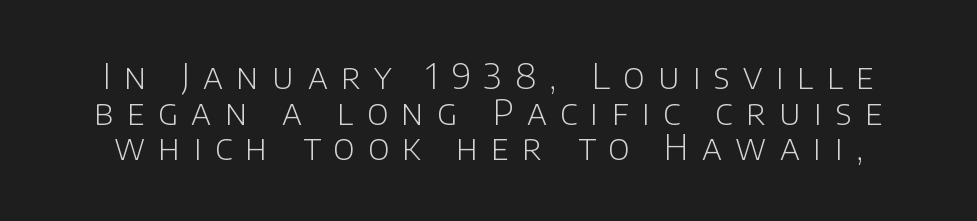
Q: Is the text bold? A: No.
Q: Is the text italic (slanted)? A: No, it is upright.
Q: Is the typeface a serif or a sans-serif typeface? A: Sans-serif.
Q: Is the text underlined? A: No.
Q: Is the spacing between letters normal or unusually wide? A: Unusually wide.
Q: Is the spacing between lines tight, normal or loose? A: Tight.
Q: Width (condensed, normal, or wide)? A: Normal.
Q: Stroke contrast? A: Low.
Q: x-height? A: Large.
Q: Monospaced? A: No.
